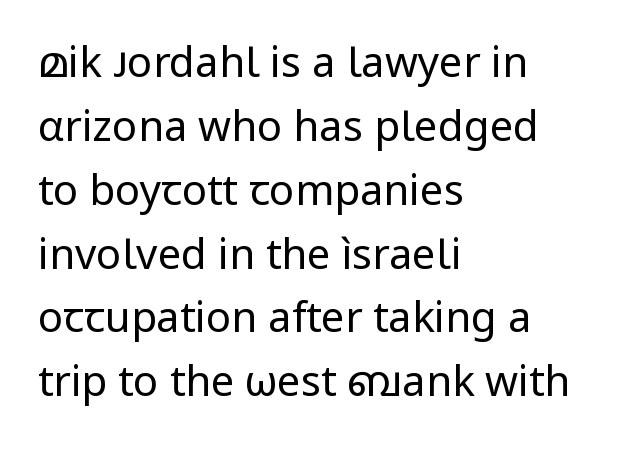
{"serif": "no", "italic": "no", "bold": "no", "weight": "regular", "width": "normal", "stroke_contrast": "low", "x_height": "medium", "monospaced": "no", "underline": "no", "align": "left", "line_spacing": "normal", "line_spacing_ratio": 1.52, "letter_spacing": "normal", "letter_spacing_em": 0.0, "glyph_px": 42}
